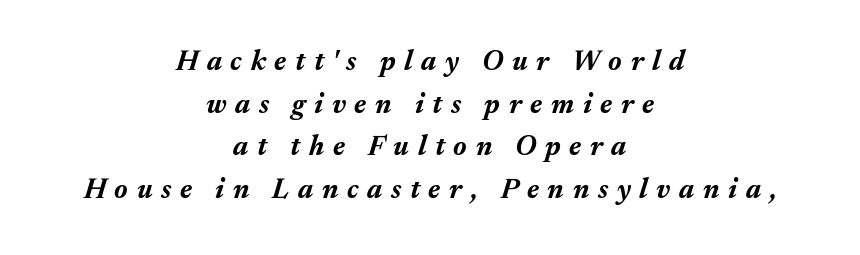
Q: Is the text bold? A: Yes.
Q: Is the text italic (slanted)? A: Yes, it leans right by about 17 degrees.
Q: Is the text underlined? A: No.
Q: How is the paragraph aligned? A: Centered.
Q: Is the spacing between letters normal or unusually wide? A: Unusually wide.
Q: Is the spacing between lines tight, normal or loose? A: Normal.
Q: Width (condensed, normal, or wide)? A: Normal.
Q: Stroke contrast? A: Medium.
Q: x-height? A: Medium.
Q: Monospaced? A: No.
